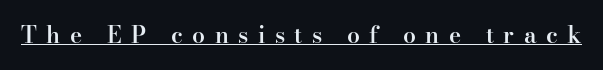
The image shows 23 px text type, upright; set unusually wide letter spacing (+0.41 em), underlined.
